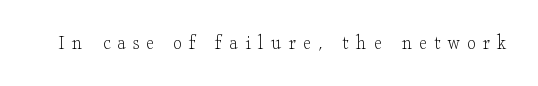
Q: Is the text bold? A: No.
Q: Is the text italic (slanted)? A: No, it is upright.
Q: Is the text underlined? A: No.
Q: Is the spacing between letters normal or unusually wide? A: Unusually wide.
